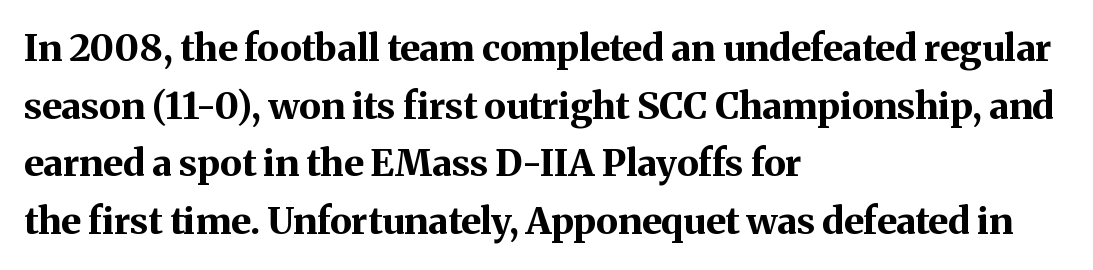
The image shows 37 px bold serif type, upright; set left-aligned, normal line spacing (1.56x), normal letter spacing, not underlined; medium stroke contrast and a medium x-height.
